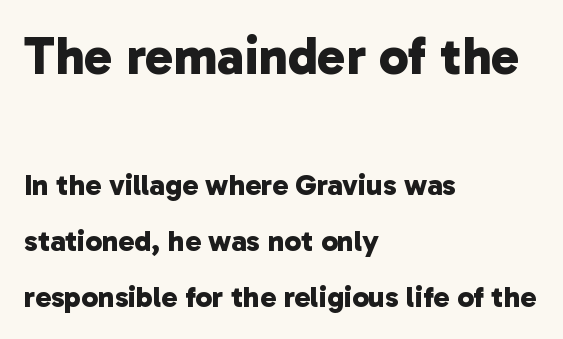
{"serif": "no", "bold": "yes", "weight": "bold", "width": "normal", "stroke_contrast": "low", "x_height": "medium", "monospaced": "no", "underline": "no", "align": "left", "line_spacing_ratio": 1.87, "letter_spacing": "normal", "letter_spacing_em": 0.0, "larger_block": "first", "size_ratio": 1.77, "glyph_px": 53}
